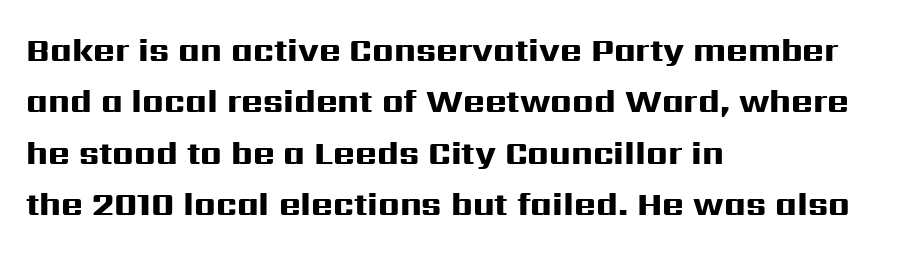
The image shows 33 px heavy, wide sans-serif type, upright; set left-aligned, normal line spacing (1.56x), normal letter spacing, not underlined; high stroke contrast and a medium x-height.
